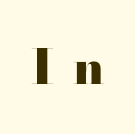
The image shows 48 px heavy, wide serif type, upright; set unusually wide letter spacing (+0.39 em), not underlined; high stroke contrast and a small x-height.
